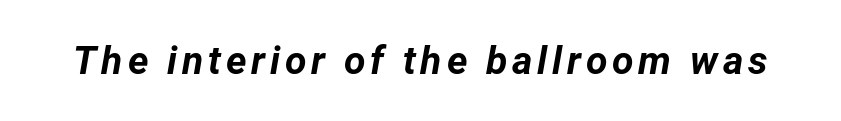
{"italic": "yes", "lean": "right", "slant_degrees": 12, "bold": "yes", "weight": "bold", "width": "normal", "stroke_contrast": "low", "x_height": "medium", "monospaced": "no", "underline": "no", "glyph_px": 39}
